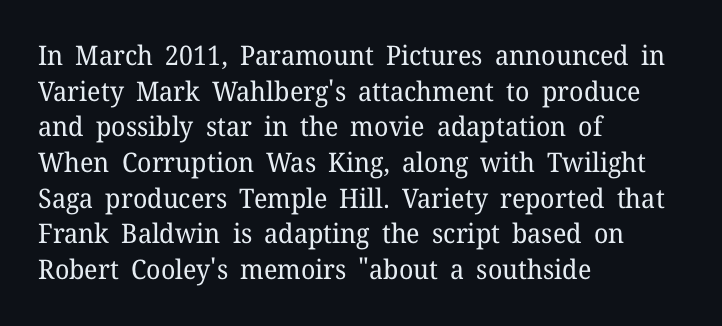
The image shows 27 px text type, upright; set left-aligned, normal line spacing (1.32x), normal letter spacing, not underlined.
